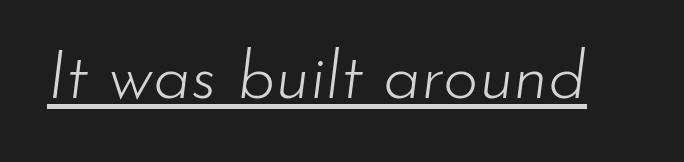
{"italic": "yes", "lean": "right", "slant_degrees": 7, "bold": "no", "weight": "light", "width": "normal", "stroke_contrast": "low", "x_height": "small", "monospaced": "no", "underline": "yes", "letter_spacing": "normal", "letter_spacing_em": 0.0, "glyph_px": 68}
